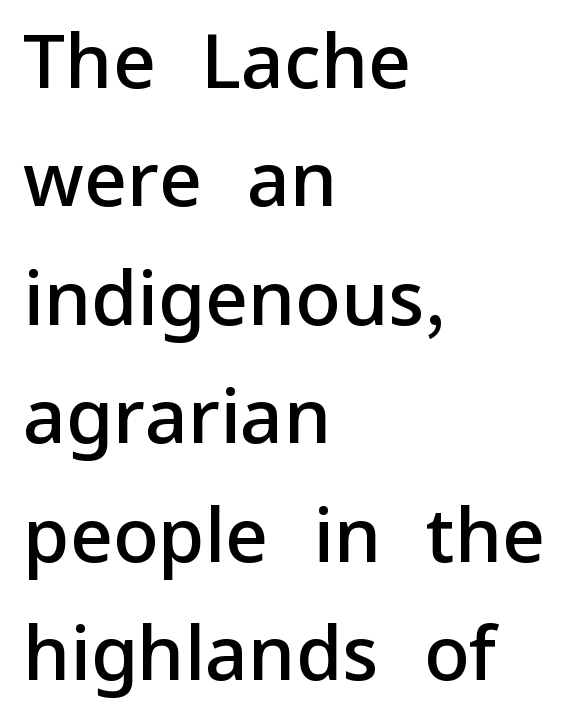
{"serif": "no", "italic": "no", "bold": "semi", "weight": "semibold", "width": "normal", "stroke_contrast": "low", "x_height": "medium", "monospaced": "no", "underline": "no", "align": "left", "line_spacing": "normal", "line_spacing_ratio": 1.58, "letter_spacing": "normal", "letter_spacing_em": 0.0, "glyph_px": 75}
